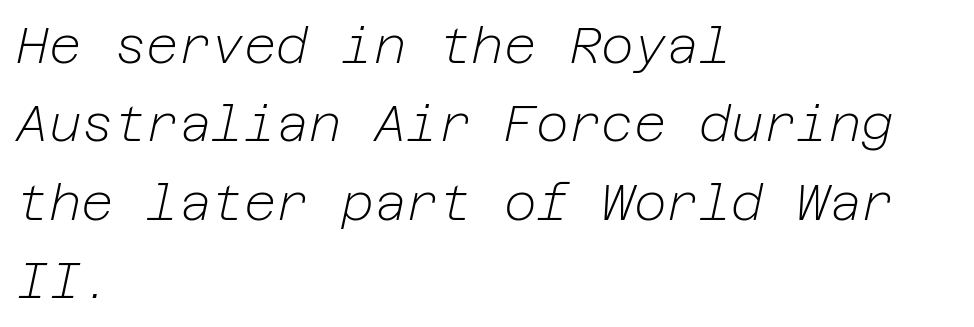
Honestly, the row spacing looks completely unremarkable. All the whitespace from short lines collects on the right. Check the space under the baseline: it is left empty. The gaps between neighbouring characters are ordinary and unremarkable. The typeface has the unassuming heft of standard copy or less. Observe the lean: these are italic letterforms.
